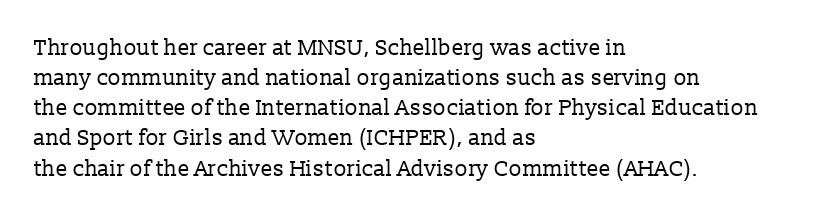
{"italic": "no", "bold": "no", "underline": "no", "align": "left", "line_spacing": "normal", "line_spacing_ratio": 1.37, "letter_spacing": "normal", "letter_spacing_em": 0.0, "glyph_px": 22}
